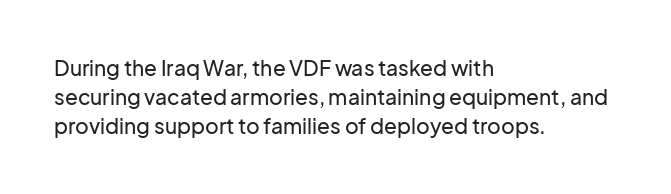
Each word holds together tightly as a unit, with standard inter-letter gaps. Left-aligned paragraph, ragged on the right. The vertical gap from one line to the next is medium. Nope, not italic — everything's standing straight. Check the space under the baseline: it is left empty.
